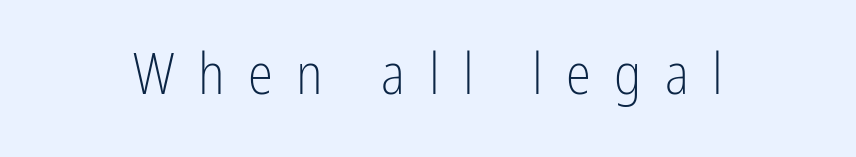
Underlining? Definitely not there. This rendering employs a face without finishing strokes, i.e., a sans-serif. This sample uses expanded letter spacing, leaving extra air between glyphs. The font sits on the lighter half of the weight spectrum, regular included.
